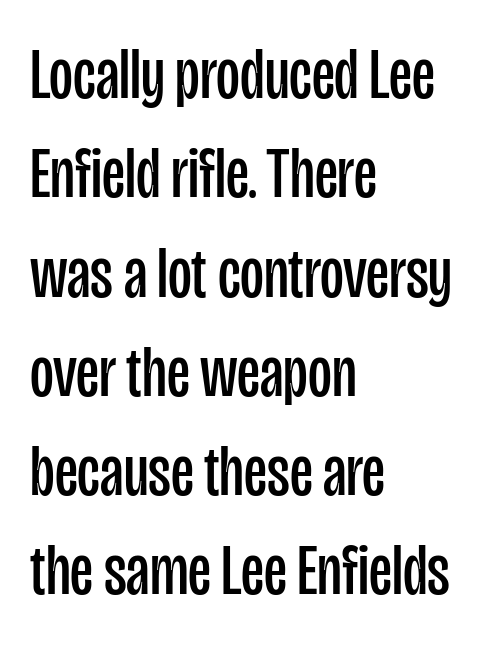
The image shows 73 px regular-weight, condensed sans-serif type, upright; set left-aligned, normal line spacing (1.36x), normal letter spacing, not underlined; low stroke contrast and a large x-height.
